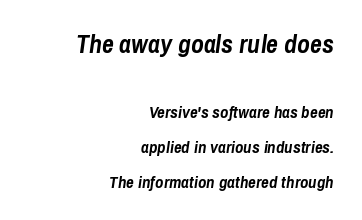
Notice the wide empty band between every row — that's loose leading. An italicized treatment has been applied to the whole sample. Here the glyphs are tracked normally, forming tight word shapes. Note: larger setting up top, smaller setting below. The strokes are fattened all the way to bold.
